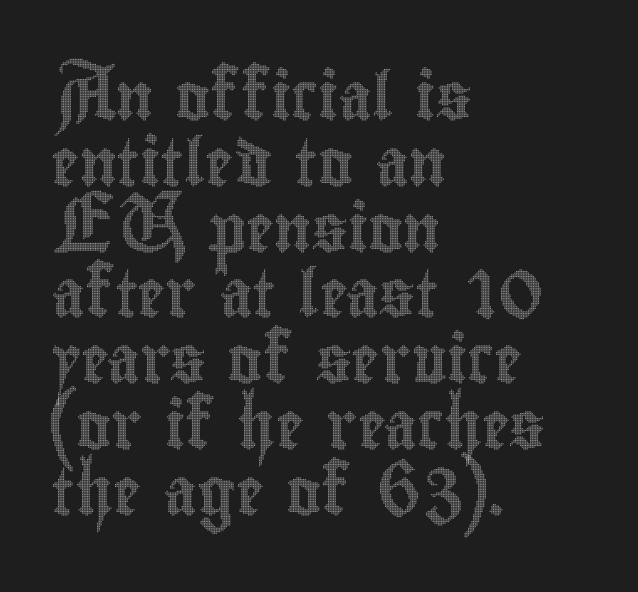
Is this a fixed-width face? No — the glyphs have proportional, varying widths. A student would call this left alignment; a typographer would say flush left, rag right. Ordinary non-slanted type is in use. Leading: standard. The passage shown has conventional tracking throughout. Quick note: underline off.
